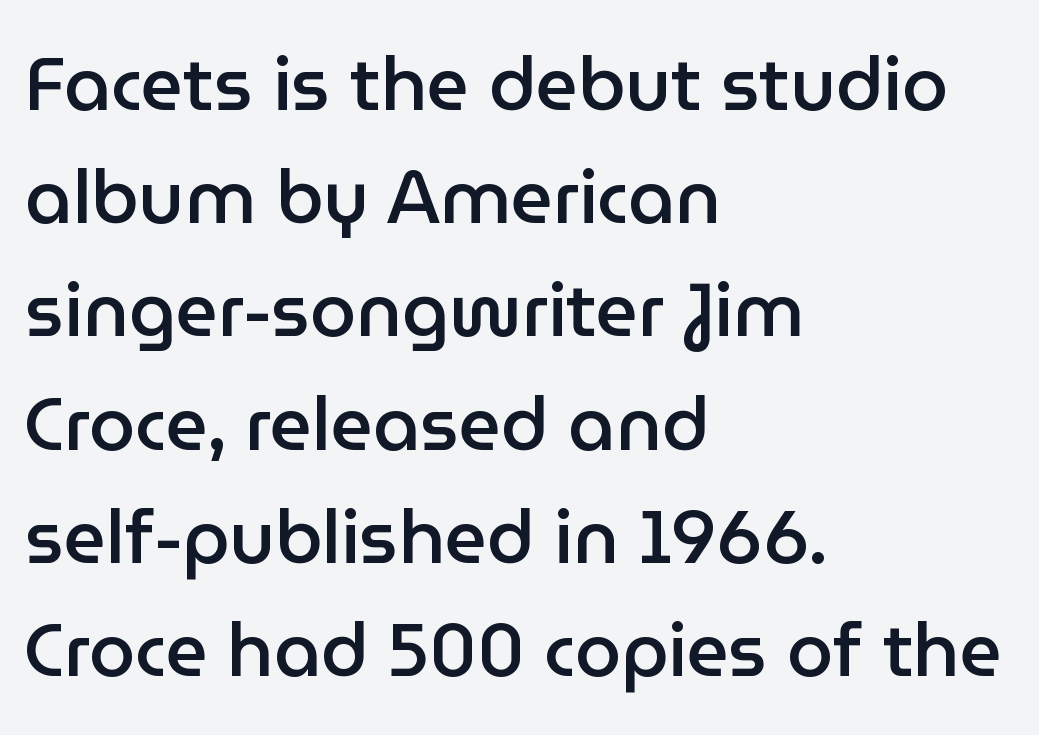
{"serif": "no", "italic": "no", "bold": "semi", "weight": "semibold", "width": "normal", "stroke_contrast": "low", "x_height": "medium", "monospaced": "no", "underline": "no", "align": "left", "line_spacing": "normal", "line_spacing_ratio": 1.53, "letter_spacing": "normal", "letter_spacing_em": 0.0, "glyph_px": 74}
